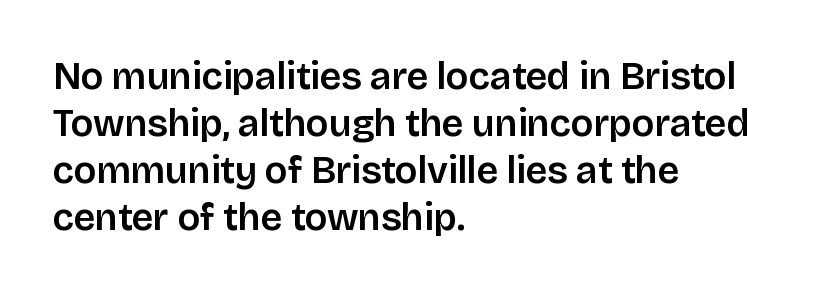
{"serif": "no", "italic": "no", "width": "normal", "stroke_contrast": "low", "x_height": "large", "monospaced": "no", "underline": "no", "align": "left", "line_spacing_ratio": 1.24, "letter_spacing": "normal", "letter_spacing_em": 0.0, "glyph_px": 38}
